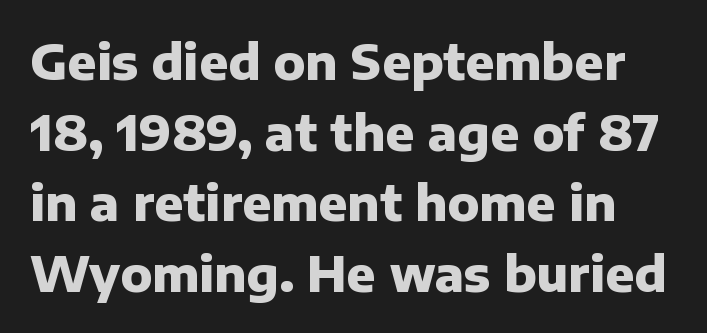
Q: Is the text bold? A: Yes.
Q: Is the text italic (slanted)? A: No, it is upright.
Q: Is the typeface a serif or a sans-serif typeface? A: Sans-serif.
Q: Is the text underlined? A: No.
Q: Is the spacing between letters normal or unusually wide? A: Normal.
Q: Is the spacing between lines tight, normal or loose? A: Normal.
Q: Width (condensed, normal, or wide)? A: Normal.
Q: Stroke contrast? A: Low.
Q: x-height? A: Medium.
Q: Monospaced? A: No.
